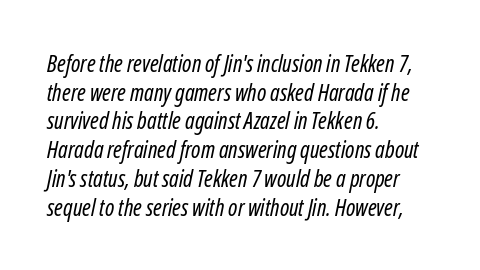
Q: Is the text bold? A: No.
Q: Is the text italic (slanted)? A: Yes, it leans right by about 12 degrees.
Q: Is the text underlined? A: No.
Q: How is the paragraph aligned? A: Left-aligned.
Q: Is the spacing between letters normal or unusually wide? A: Normal.
Q: Is the spacing between lines tight, normal or loose? A: Normal.
